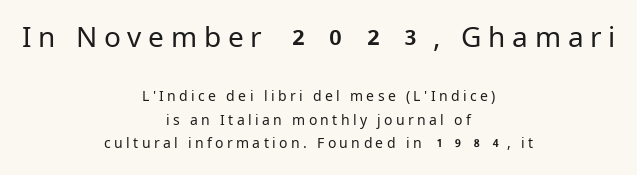
The image shows 28 px regular-weight sans-serif type, upright; set centered, normal line spacing (1.68x), unusually wide letter spacing (+0.24 em), not underlined; the first (top) block is 2.0x larger; low stroke contrast and a medium x-height.
